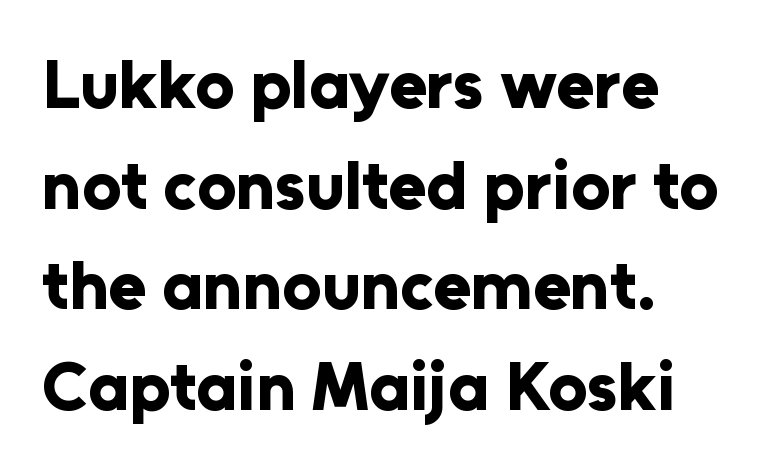
The image shows 69 px bold sans-serif type, upright; set normal line spacing (1.46x), normal letter spacing, not underlined; low stroke contrast and a medium x-height.
